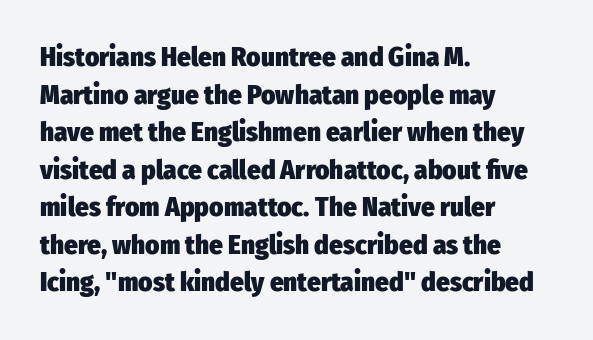
The image shows 27 px bold type, upright; set left-aligned, normal line spacing (1.39x), normal letter spacing, not underlined.
